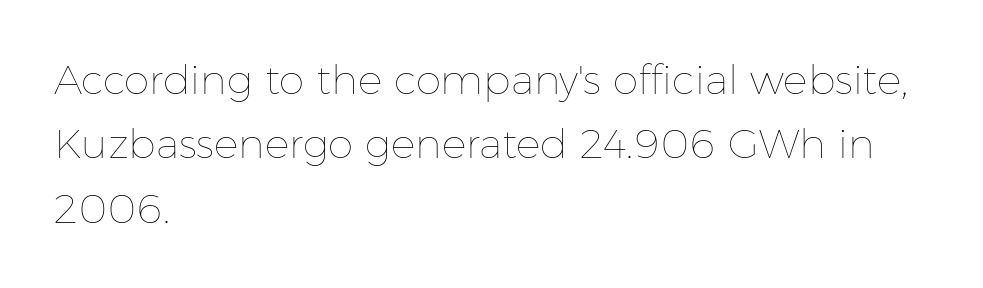
The image shows 41 px thin type, upright; set left-aligned, normal line spacing (1.57x), normal letter spacing, not underlined; low stroke contrast and a medium x-height.
